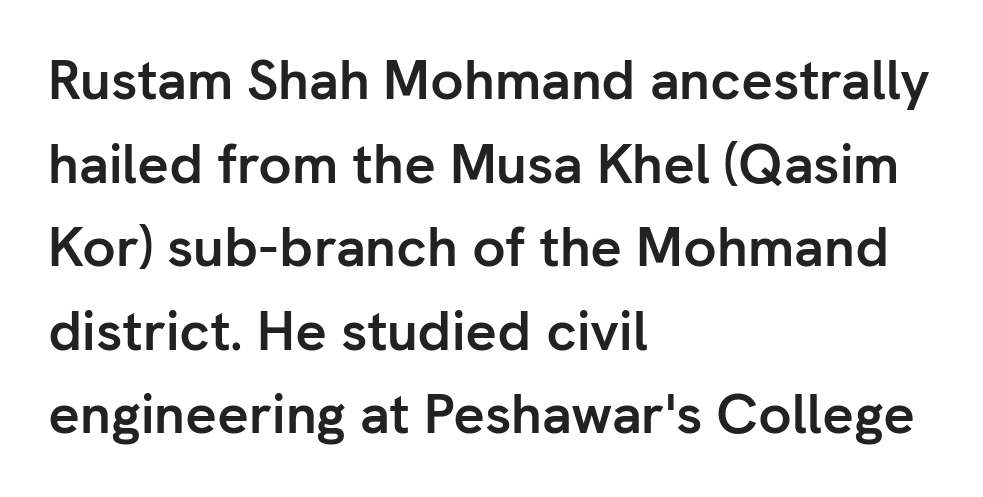
The image shows 55 px semibold sans-serif type, upright; set left-aligned, normal line spacing (1.52x), normal letter spacing, not underlined; low stroke contrast and a medium x-height.
